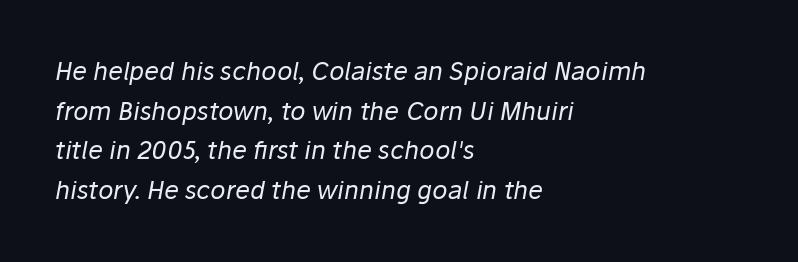
The image shows 25 px text type, italic (leaning right); set left-aligned, normal line spacing (1.59x), normal letter spacing, not underlined.
